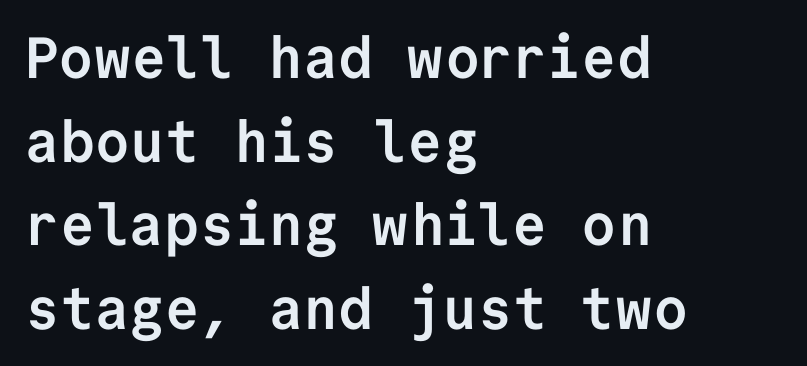
Q: Is the text bold? A: Yes.
Q: Is the text italic (slanted)? A: No, it is upright.
Q: Is the typeface a serif or a sans-serif typeface? A: Sans-serif.
Q: Is the text underlined? A: No.
Q: How is the paragraph aligned? A: Left-aligned.
Q: Is the spacing between letters normal or unusually wide? A: Normal.
Q: Is the spacing between lines tight, normal or loose? A: Normal.
Q: Width (condensed, normal, or wide)? A: Normal.
Q: Stroke contrast? A: Low.
Q: x-height? A: Medium.
Q: Monospaced? A: Yes.
